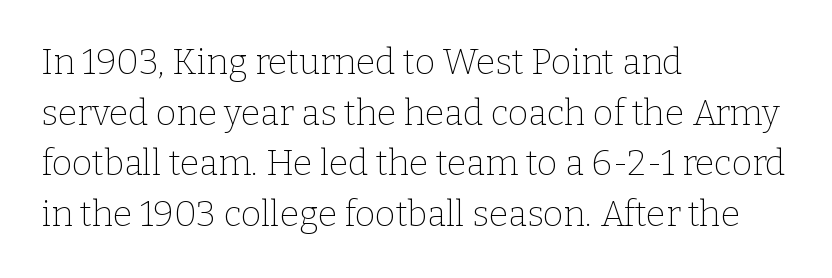
{"serif": "yes", "italic": "no", "bold": "no", "weight": "thin", "width": "normal", "stroke_contrast": "low", "x_height": "medium", "monospaced": "no", "underline": "no", "align": "left", "line_spacing": "normal", "line_spacing_ratio": 1.45, "letter_spacing": "normal", "letter_spacing_em": 0.0, "glyph_px": 35}
